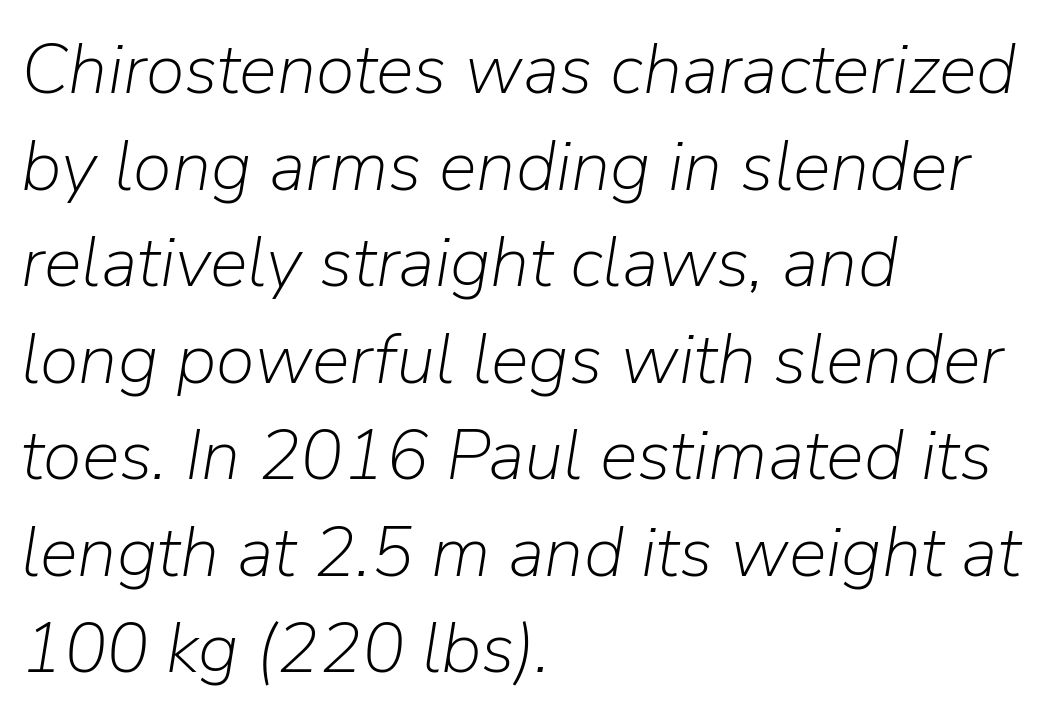
In terms of letterspacing, this is plain default setting. Looks like regular typesetting: each glyph gets only the width it needs. Counters stay open thanks to moderate or lighter strokes. Vertical spacing — default.
